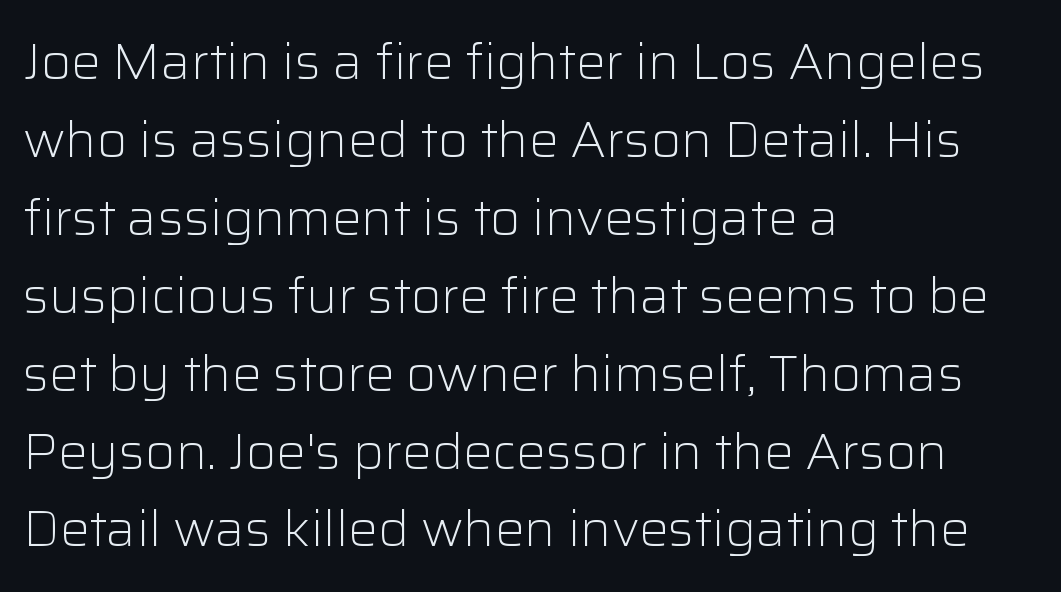
Q: Is the text bold? A: No.
Q: Is the text italic (slanted)? A: No, it is upright.
Q: Is the typeface a serif or a sans-serif typeface? A: Sans-serif.
Q: Is the text underlined? A: No.
Q: How is the paragraph aligned? A: Left-aligned.
Q: Is the spacing between letters normal or unusually wide? A: Normal.
Q: Is the spacing between lines tight, normal or loose? A: Normal.
Q: Width (condensed, normal, or wide)? A: Normal.
Q: Stroke contrast? A: Low.
Q: x-height? A: Medium.
Q: Monospaced? A: No.
